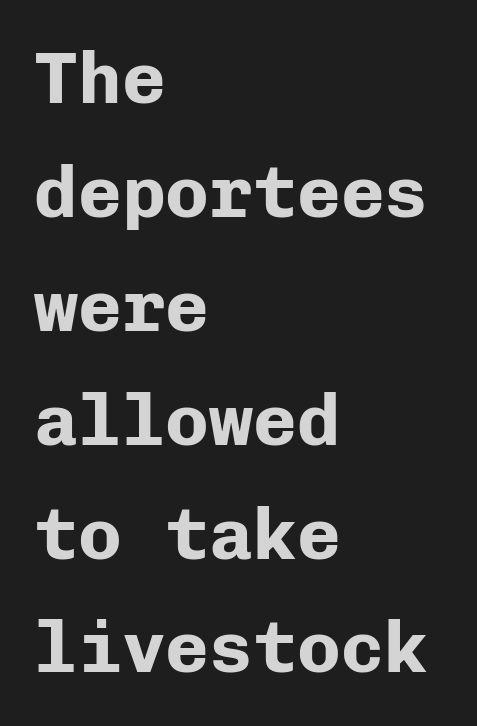
You can tell from the bare stems that sans-serif type was used. Underline: absent. Rows of type keep a routine distance in the vertical direction. Unlike italic type, these characters show no tilt at all.
